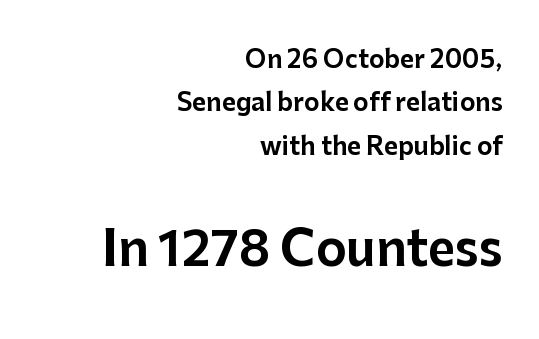
The rendering uses natural spacing where letterforms have individual widths. A sans-serif font was chosen for this passage. The lettering stays uniformly vertical, giving the passage a roman look. Observe the ordinary spacing: letters are neighbours, not strangers.
